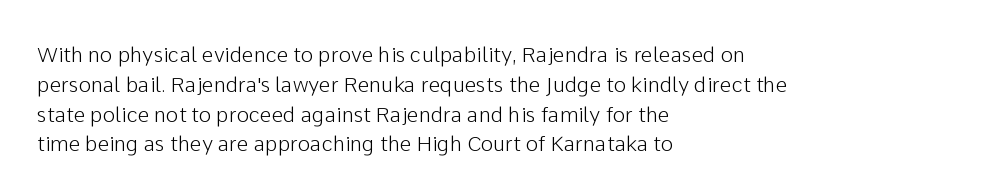
{"italic": "no", "underline": "no", "align": "left", "line_spacing": "normal", "line_spacing_ratio": 1.42, "letter_spacing": "normal", "letter_spacing_em": 0.0, "glyph_px": 21}
